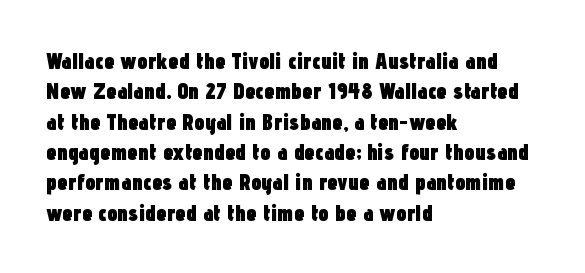
Each word holds together tightly as a unit, with standard inter-letter gaps. Typeset ragged right — the left edge is the straight one. Has an underline been added? It has not. The passage shown stacks its lines at a standard gap. A typesetter would mark this as roman, not italic. The passage shown is emphatically bold.
